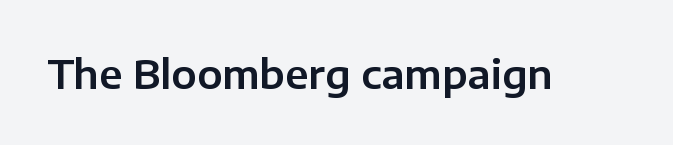
Every stem runs plumb, perpendicular to the baseline. The foot of each line stays bare and open. Here the designer chose a conventional face with non-uniform glyph widths. This rendering leaves character spacing at its baseline value.
